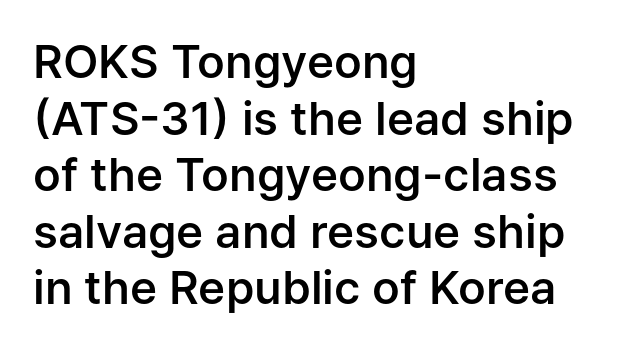
Plain, unruled lines of type. Caption: multi-line text, flush left, ragged right. Inter-character spacing is left at the font's built-in metrics. Classification — sans serif.
